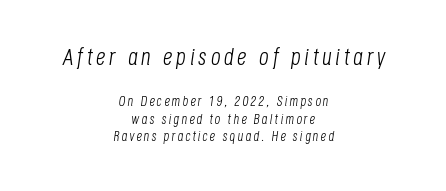
A bare baseline throughout the passage. Size hierarchy here favors the leading block over the trailing one. The font sits on the lighter half of the weight spectrum, regular included. In terms of posture, this sample is oblique. The rendering positions every line midway between the sides.
